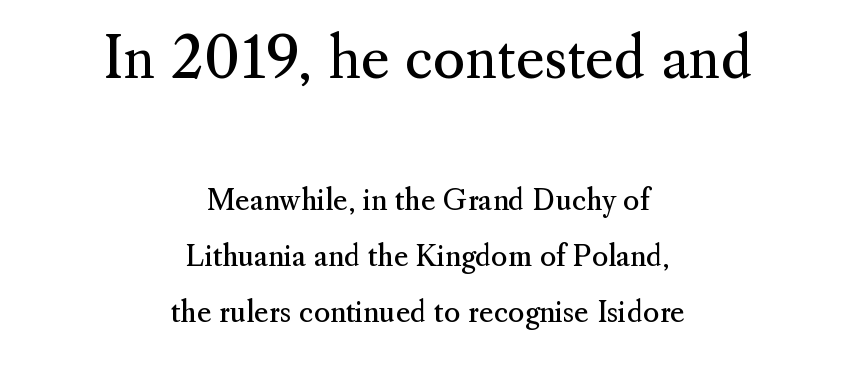
The image shows 55 px regular-weight serif type, upright; set centered, loose line spacing (2.01x), normal letter spacing, not underlined; the first (top) block is 1.96x larger; medium stroke contrast and a small x-height.
